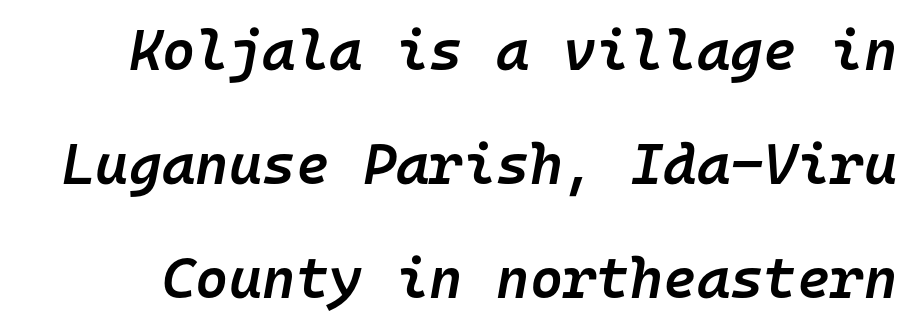
Q: Is the text bold? A: Semi-bold.
Q: Is the text italic (slanted)? A: Yes, it leans right by about 10 degrees.
Q: Is the text underlined? A: No.
Q: Is the spacing between letters normal or unusually wide? A: Normal.
Q: Is the spacing between lines tight, normal or loose? A: Loose.
Q: Width (condensed, normal, or wide)? A: Normal.
Q: Stroke contrast? A: Low.
Q: x-height? A: Medium.
Q: Monospaced? A: Yes.
